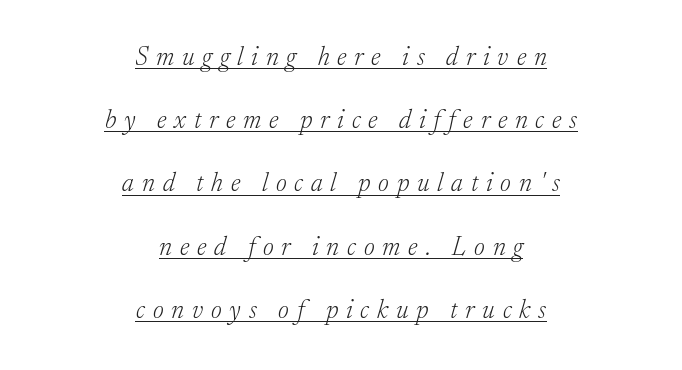
Q: Is the text bold? A: No.
Q: Is the text italic (slanted)? A: Yes, it leans right by about 17 degrees.
Q: Is the text underlined? A: Yes.
Q: How is the paragraph aligned? A: Centered.
Q: Is the spacing between letters normal or unusually wide? A: Unusually wide.
Q: Is the spacing between lines tight, normal or loose? A: Loose.
